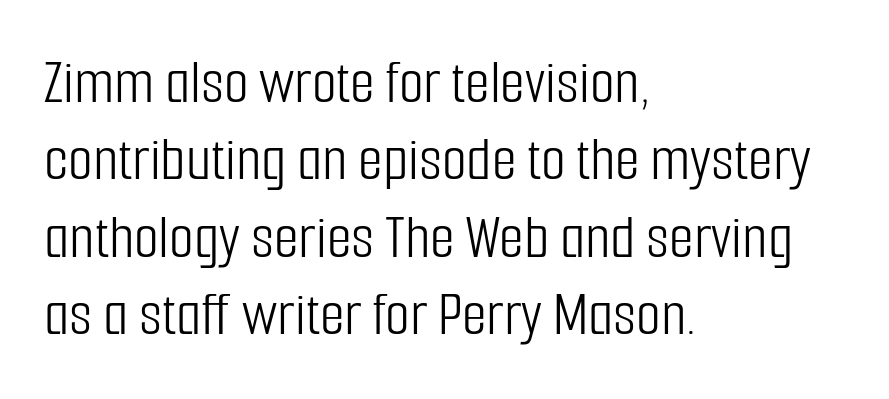
The image shows 64 px light, condensed sans-serif type, upright; set left-aligned, line spacing 1.21x, normal letter spacing, not underlined; low stroke contrast and a medium x-height.
